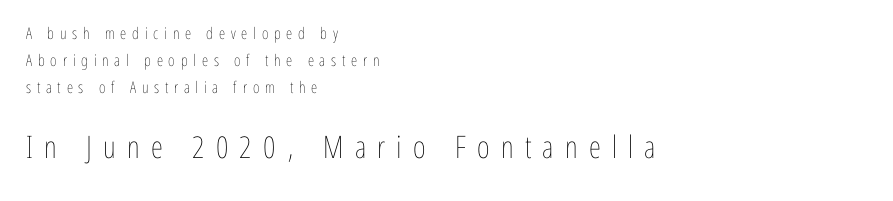
Q: Is the text bold? A: No.
Q: Is the text italic (slanted)? A: No, it is upright.
Q: Is the text underlined? A: No.
Q: How is the paragraph aligned? A: Left-aligned.
Q: Is the spacing between letters normal or unusually wide? A: Unusually wide.
Q: Is the spacing between lines tight, normal or loose? A: Normal.
Q: Which block of text is set in a larger size, the first (top) or the second (bottom)? A: The second (bottom) one.
Q: Width (condensed, normal, or wide)? A: Condensed.
Q: Stroke contrast? A: Low.
Q: x-height? A: Medium.
Q: Monospaced? A: No.
